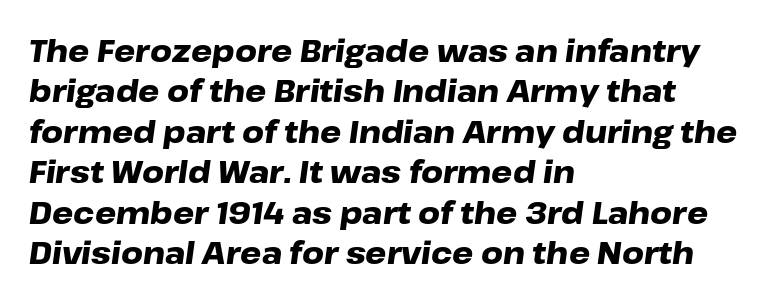
{"italic": "yes", "lean": "right", "slant_degrees": 8, "bold": "yes", "weight": "heavy", "width": "wide", "stroke_contrast": "low", "x_height": "medium", "monospaced": "no", "underline": "no", "align": "left", "line_spacing": "normal", "line_spacing_ratio": 1.35, "letter_spacing": "normal", "letter_spacing_em": 0.0, "glyph_px": 30}
